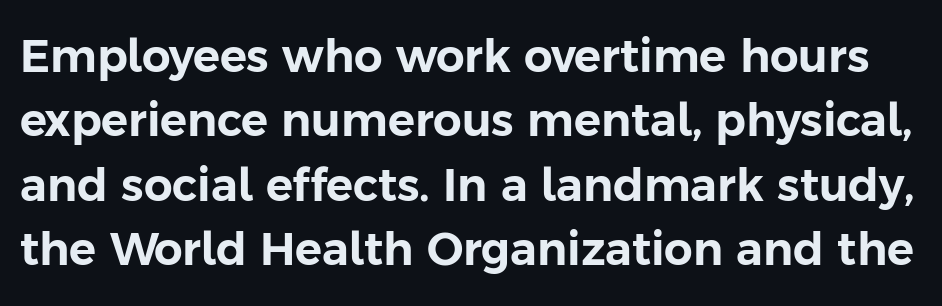
The image shows 45 px sans-serif type, upright; set normal line spacing (1.43x), normal letter spacing, not underlined; low stroke contrast and a medium x-height.
